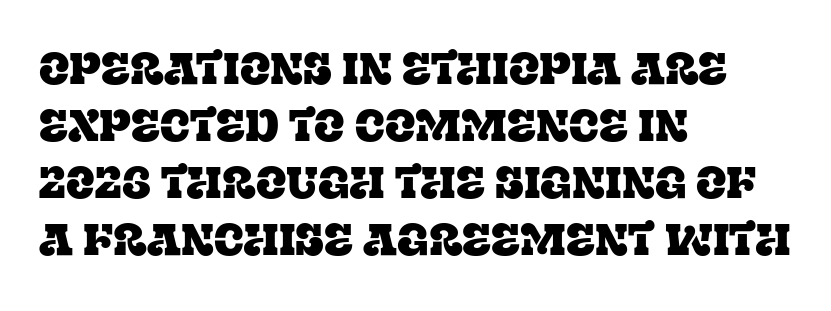
The image shows 45 px serif type, upright; set left-aligned, normal line spacing (1.27x), normal letter spacing, not underlined; low stroke contrast and a large x-height.
